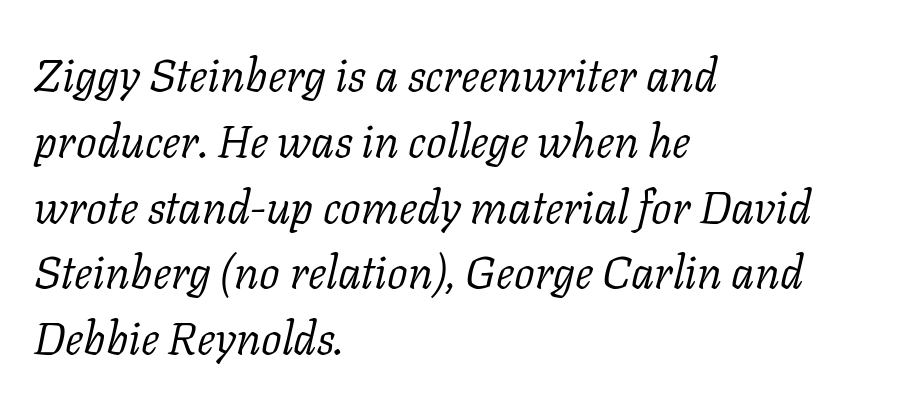
{"serif": "yes", "italic": "yes", "lean": "right", "slant_degrees": 11, "bold": "no", "weight": "light", "width": "normal", "stroke_contrast": "low", "x_height": "medium", "monospaced": "no", "underline": "no", "align": "left", "line_spacing": "normal", "line_spacing_ratio": 1.43, "letter_spacing": "normal", "letter_spacing_em": 0.0, "glyph_px": 46}
